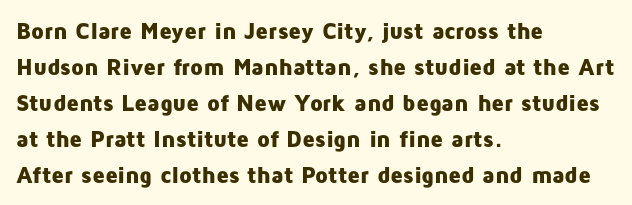
Q: Is the text bold? A: Yes.
Q: Is the text italic (slanted)? A: No, it is upright.
Q: Is the text underlined? A: No.
Q: How is the paragraph aligned? A: Left-aligned.
Q: Is the spacing between letters normal or unusually wide? A: Normal.
Q: Is the spacing between lines tight, normal or loose? A: Normal.
